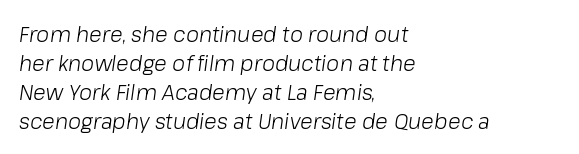
The glyphs are unaccompanied by any horizontal stroke below them. The axis of the letterforms is tilted away from vertical. If you drew a ruler down the left edge, every line would touch it. Quick note: interline space is typical. The strokes are not fattened; the text isn't bold.
